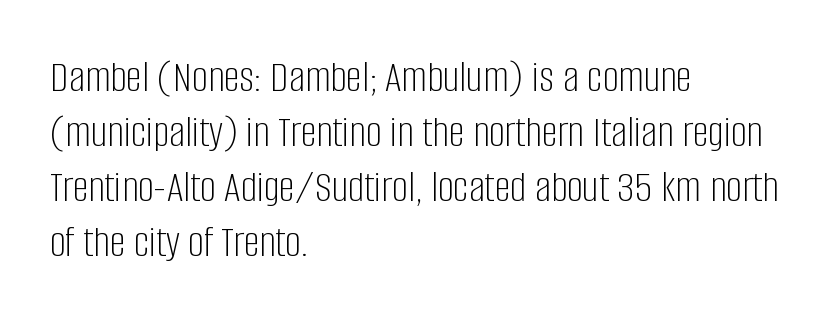
Character widths vary here, with narrow letters taking less room than wide ones. Where is the straight margin? On the left. Every character sits straight up, as roman type does. The letters sit at their default tracking, neither squeezed nor spread. Letters rest on an invisible, unmarked baseline. Vertical stems look standard width or narrower in stroke.
